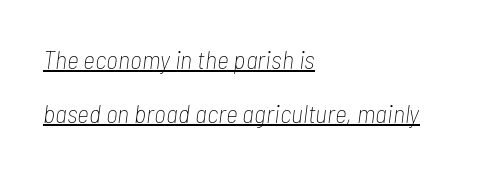
{"italic": "yes", "lean": "right", "slant_degrees": 7, "bold": "no", "underline": "yes", "align": "left", "line_spacing": "loose", "line_spacing_ratio": 2.08, "letter_spacing": "normal", "letter_spacing_em": 0.0, "glyph_px": 26}
